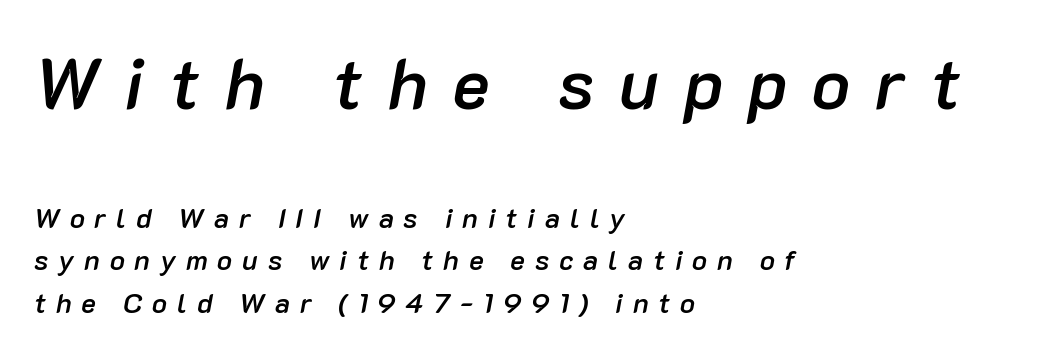
{"italic": "yes", "lean": "right", "slant_degrees": 10, "bold": "semi", "weight": "semibold", "width": "normal", "stroke_contrast": "low", "x_height": "medium", "monospaced": "no", "underline": "no", "align": "left", "line_spacing": "normal", "line_spacing_ratio": 1.51, "letter_spacing": "wide", "letter_spacing_em": 0.35, "larger_block": "first", "size_ratio": 2.54, "glyph_px": 71}
